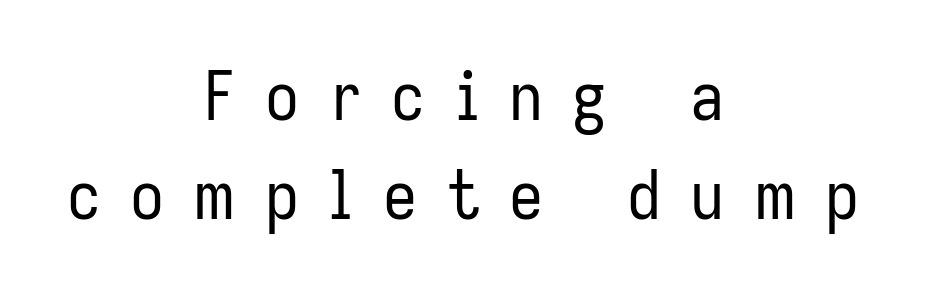
The image shows 68 px regular-weight, condensed sans-serif type, upright; set centered, normal line spacing (1.46x), unusually wide letter spacing (+0.43 em), not underlined; low stroke contrast and a medium x-height.
